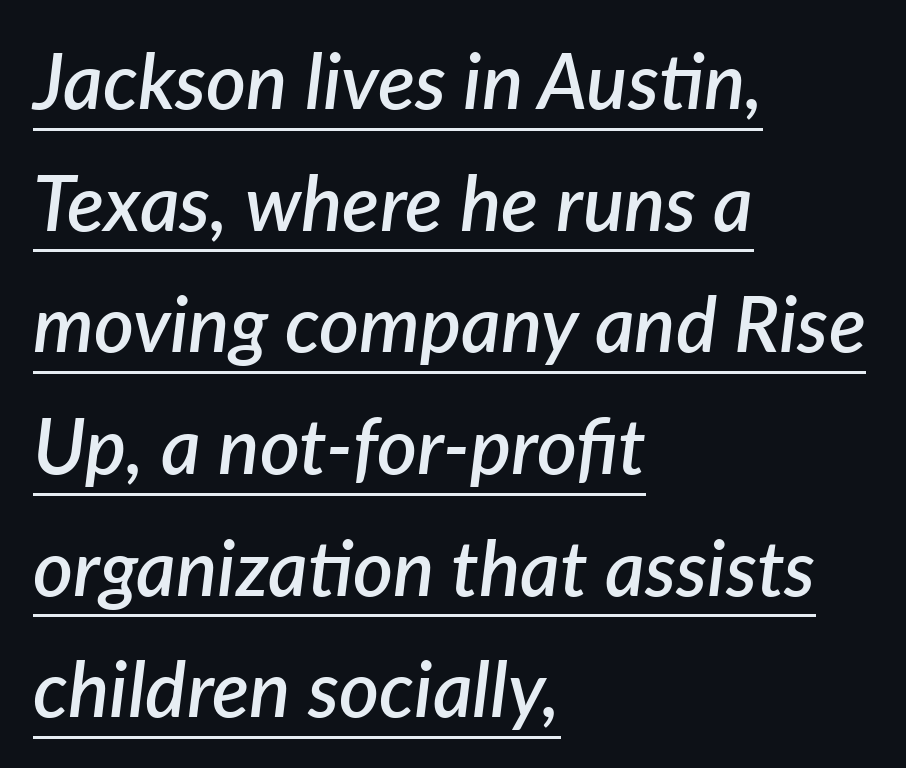
Where is the straight margin? On the left. The horizontal fit of the characters is conventional and even. Italic? Definitely — the glyphs are oblique. Think of a printed novel: that variable character pitch is what you see here. The lines sit at an ordinary, default distance from one another. Emphasis by weight is partial: semibold.
